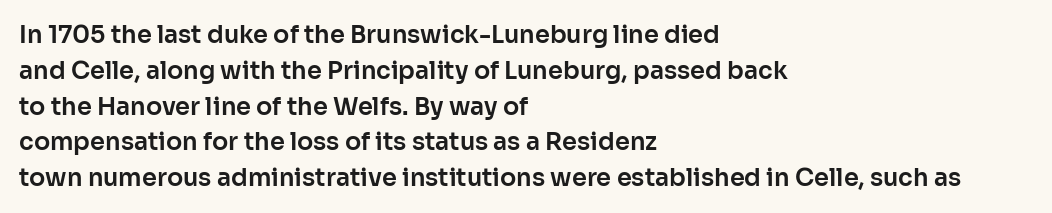
{"italic": "no", "underline": "no", "align": "left", "line_spacing": "normal", "line_spacing_ratio": 1.49, "letter_spacing": "normal", "letter_spacing_em": 0.0, "glyph_px": 24}
